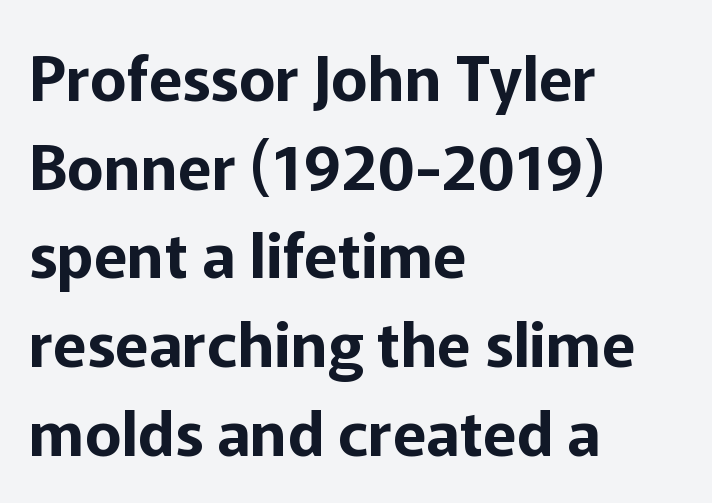
Q: Is the text italic (slanted)? A: No, it is upright.
Q: Is the typeface a serif or a sans-serif typeface? A: Sans-serif.
Q: Is the text underlined? A: No.
Q: How is the paragraph aligned? A: Left-aligned.
Q: Is the spacing between letters normal or unusually wide? A: Normal.
Q: Is the spacing between lines tight, normal or loose? A: Normal.
Q: Width (condensed, normal, or wide)? A: Normal.
Q: Stroke contrast? A: Low.
Q: x-height? A: Medium.
Q: Monospaced? A: No.
